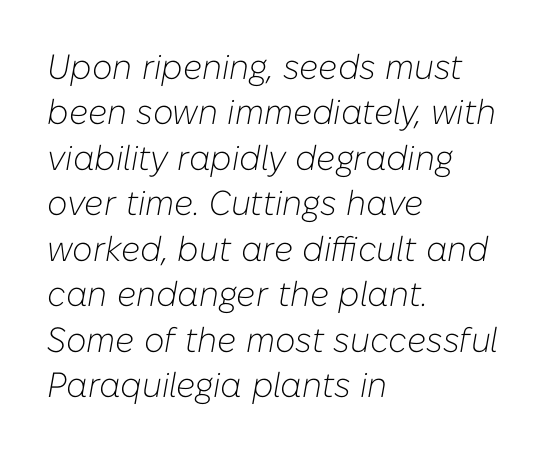
The image shows 35 px light type, italic (leaning right); set left-aligned, normal line spacing (1.3x), normal letter spacing, not underlined; low stroke contrast and a medium x-height.
